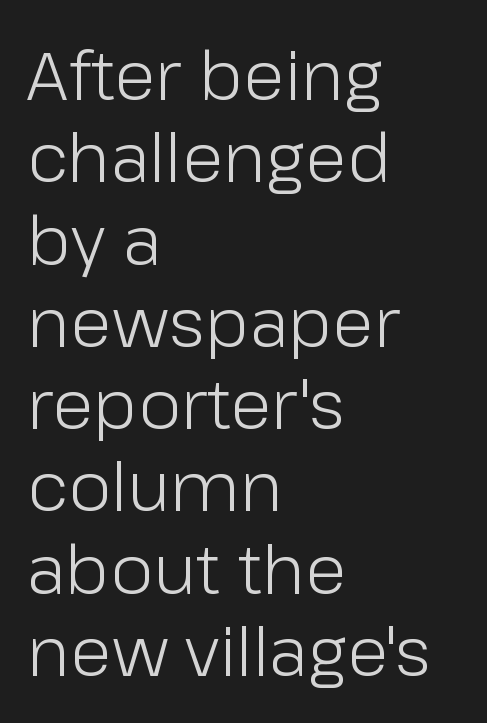
Q: Is the text bold? A: No.
Q: Is the text italic (slanted)? A: No, it is upright.
Q: Is the typeface a serif or a sans-serif typeface? A: Sans-serif.
Q: Is the text underlined? A: No.
Q: How is the paragraph aligned? A: Left-aligned.
Q: Is the spacing between letters normal or unusually wide? A: Normal.
Q: Width (condensed, normal, or wide)? A: Normal.
Q: Stroke contrast? A: Low.
Q: x-height? A: Medium.
Q: Monospaced? A: No.
